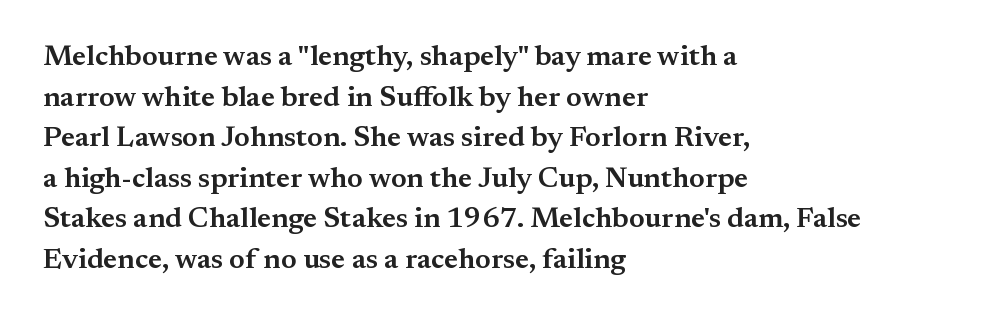
Serifs: yes, visible at the terminals of the letterforms. A semibold gives these letters moderate extra thickness, short of bold. These lines are rendered in a variable-pitch font. The rendering keeps characters at their native spacing. Unmarked baselines from the first word to the last.
